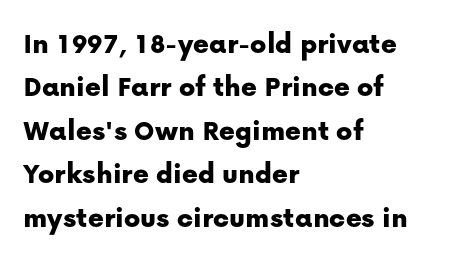
Looks like regular typesetting: each glyph gets only the width it needs. Clear beneath every line of the passage. This sample uses a sans-serif face. The leading is moderate, giving the passage an even texture. Tracking value appears to be zero — textbook default spacing.
